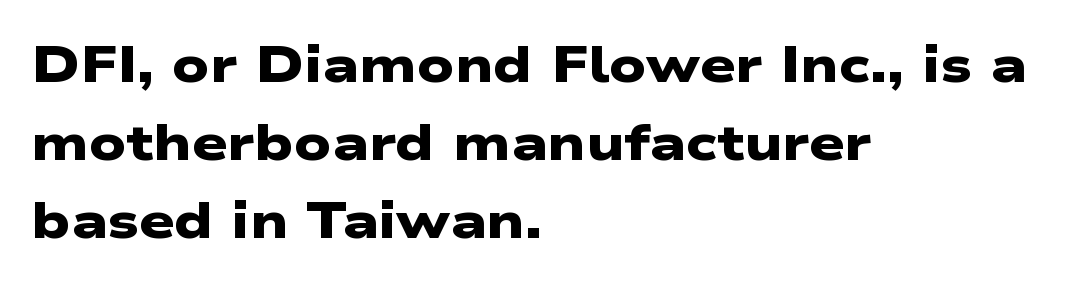
The image shows 50 px heavy, wide sans-serif type; set left-aligned, normal line spacing (1.56x), normal letter spacing, not underlined; low stroke contrast and a medium x-height.
